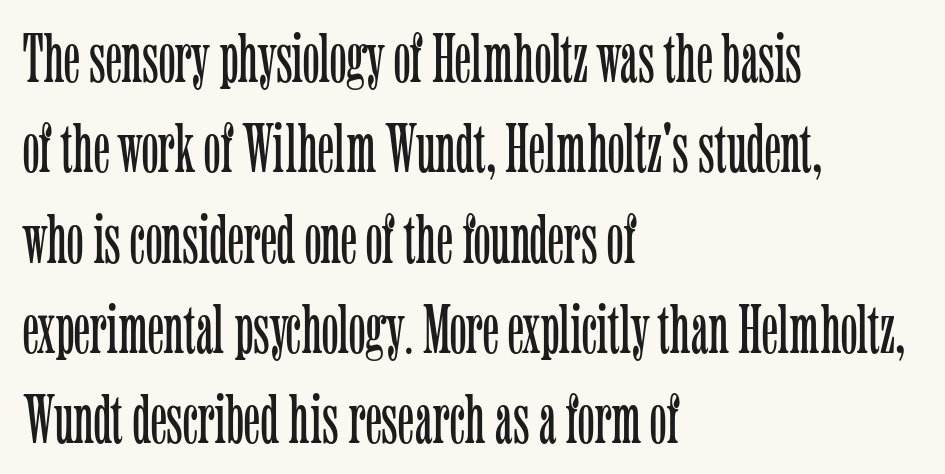
{"serif": "yes", "italic": "no", "bold": "no", "weight": "light", "width": "condensed", "stroke_contrast": "low", "x_height": "medium", "monospaced": "no", "underline": "no", "align": "left", "line_spacing": "normal", "line_spacing_ratio": 1.29, "letter_spacing": "normal", "letter_spacing_em": 0.0, "glyph_px": 70}
